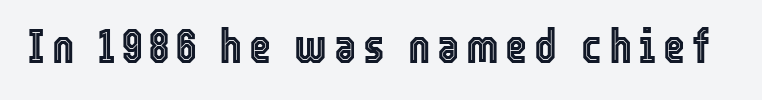
The image shows 48 px condensed type, upright; set not underlined; a medium x-height.
